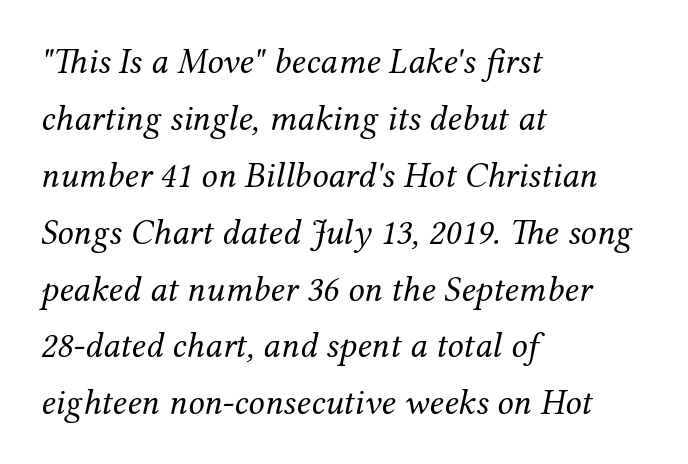
The image shows 36 px regular-weight serif type, italic (leaning right); set left-aligned, normal line spacing (1.58x), normal letter spacing, not underlined; medium stroke contrast and a medium x-height.
